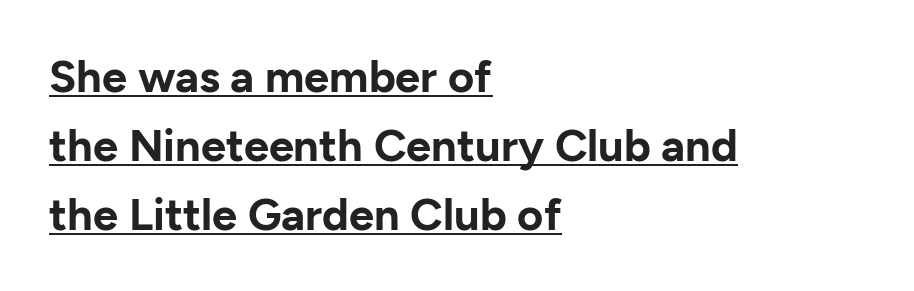
{"serif": "no", "italic": "no", "bold": "yes", "weight": "bold", "width": "normal", "stroke_contrast": "low", "x_height": "medium", "monospaced": "no", "underline": "yes", "align": "left", "line_spacing": "normal", "line_spacing_ratio": 1.53, "letter_spacing": "normal", "letter_spacing_em": 0.0, "glyph_px": 45}
